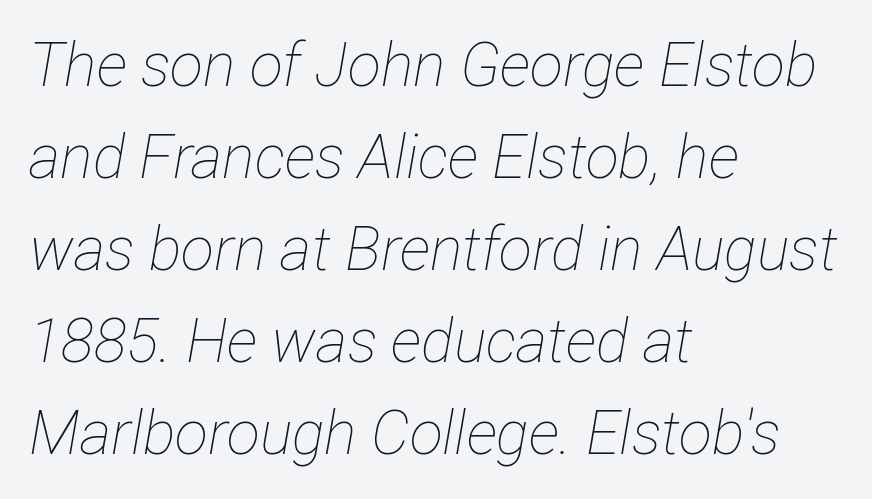
Counters stay open thanks to moderate or lighter strokes. A typesetter would call this proportional, since set widths differ per character. Words float on clear page, feet unadorned. Tall strokes in this sample are angled rather than plumb. The lines in this sample share a left origin and differ only in where they stop. Each word holds together tightly as a unit, with standard inter-letter gaps.
